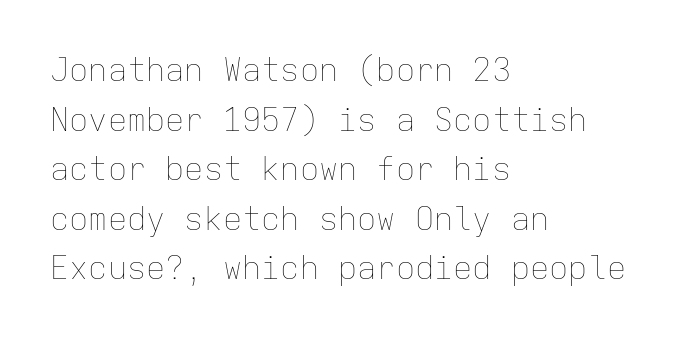
{"italic": "no", "bold": "no", "weight": "thin", "width": "normal", "stroke_contrast": "low", "x_height": "medium", "monospaced": "yes", "underline": "no", "align": "left", "line_spacing": "normal", "line_spacing_ratio": 1.55, "letter_spacing": "normal", "letter_spacing_em": 0.0, "glyph_px": 32}
